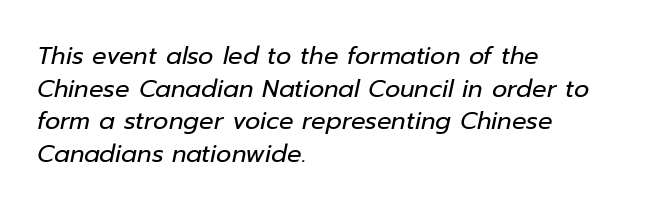
Q: Is the text bold? A: No.
Q: Is the text italic (slanted)? A: Yes, it leans right by about 12 degrees.
Q: Is the text underlined? A: No.
Q: How is the paragraph aligned? A: Left-aligned.
Q: Is the spacing between letters normal or unusually wide? A: Normal.
Q: Is the spacing between lines tight, normal or loose? A: Normal.
